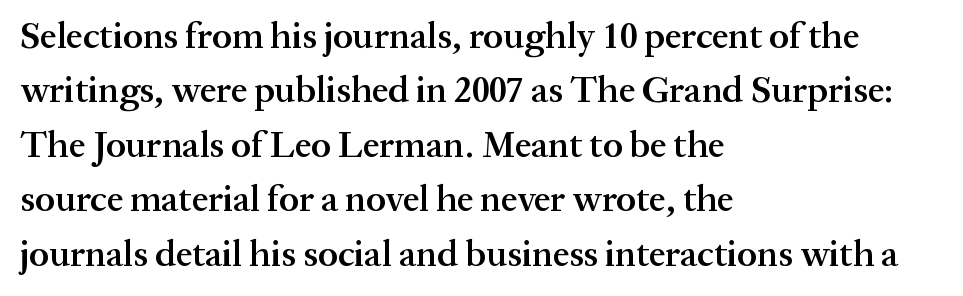
Q: Is the text bold? A: Semi-bold.
Q: Is the text italic (slanted)? A: No, it is upright.
Q: Is the typeface a serif or a sans-serif typeface? A: Serif.
Q: Is the text underlined? A: No.
Q: How is the paragraph aligned? A: Left-aligned.
Q: Is the spacing between letters normal or unusually wide? A: Normal.
Q: Is the spacing between lines tight, normal or loose? A: Normal.
Q: Width (condensed, normal, or wide)? A: Normal.
Q: Stroke contrast? A: Medium.
Q: x-height? A: Medium.
Q: Monospaced? A: No.
